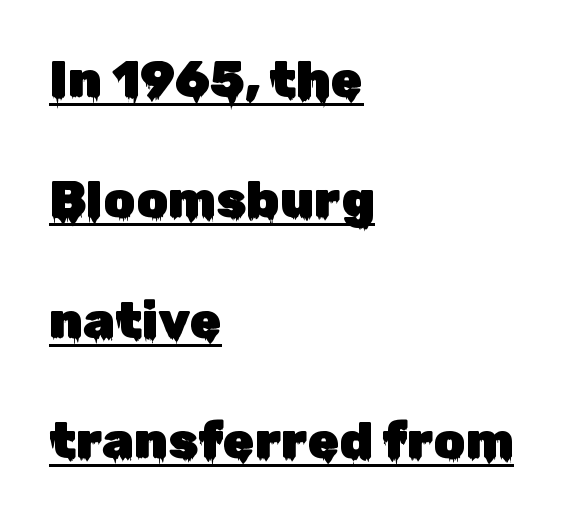
Compared with typical body copy, the letter spacing here is the same. All the whitespace from short lines collects on the right. If you drew a line through each stem, it would be perfectly vertical. These lines are composed in type without serifs. These lines are rendered in a variable-pitch font.
